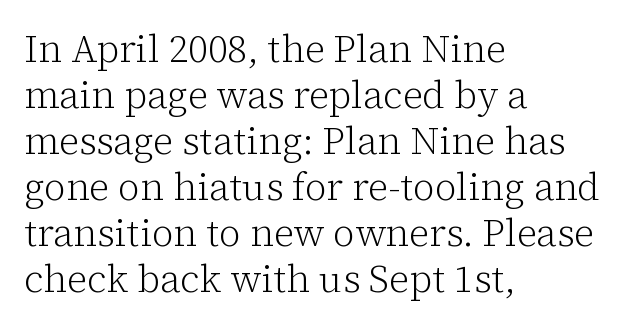
The image shows 38 px light serif type, upright; set left-aligned, line spacing 1.21x, normal letter spacing, not underlined; low stroke contrast and a medium x-height.
